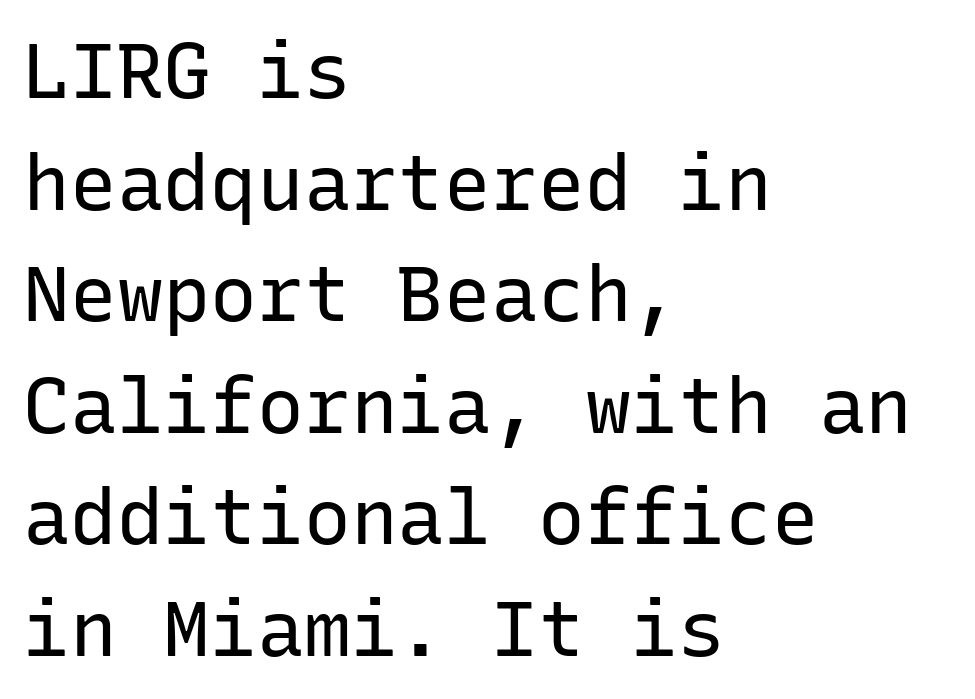
When letters stand straight like this, we call the style roman or upright. Where is the straight margin? On the left. This rendering employs a face without finishing strokes, i.e., a sans-serif. The lines sit at an ordinary, default distance from one another. The gaps between neighbouring characters are ordinary and unremarkable. Check under the words: just untouched page.
